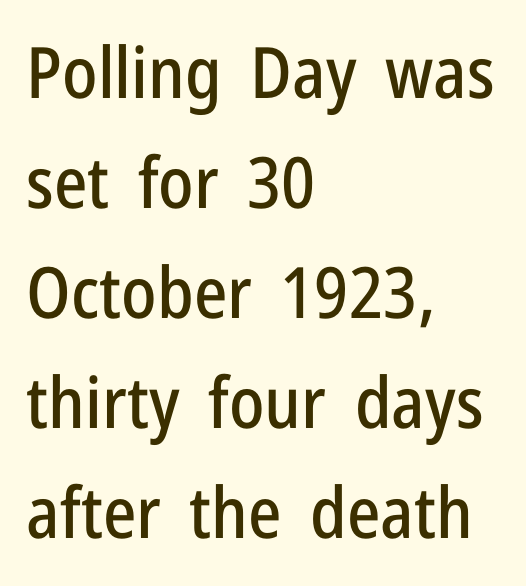
Type without underlining. The setting favours the left margin, as ordinary paragraphs usually do. What stands out about the letter spacing? Nothing — it is the standard amount. Each letter keeps its own natural width here, so spacing adapts to shape. Evenly set lines give the paragraph a standard silhouette. Designer's note — italics off, roman on.
